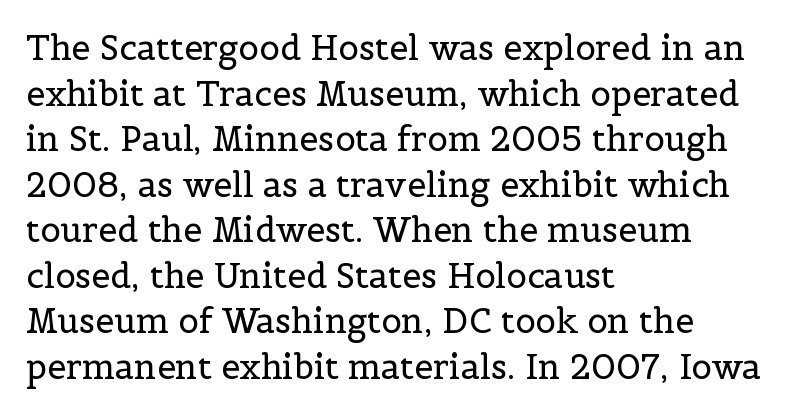
{"serif": "yes", "italic": "no", "bold": "no", "weight": "regular", "width": "normal", "x_height": "medium", "monospaced": "no", "underline": "no", "align": "left", "line_spacing": "normal", "line_spacing_ratio": 1.34, "letter_spacing": "normal", "letter_spacing_em": 0.0, "glyph_px": 34}
